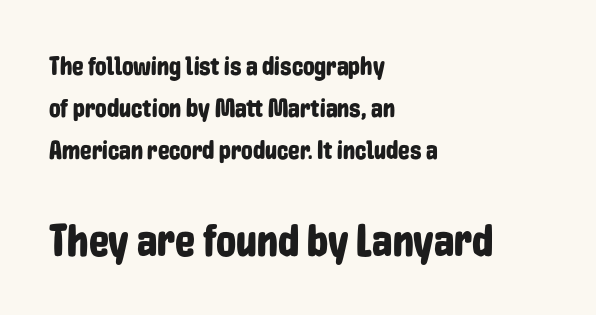
The image shows 45 px condensed sans-serif type, upright; set left-aligned, normal line spacing (1.62x), normal letter spacing, not underlined; the second (bottom) block is 1.73x larger; low stroke contrast and a medium x-height.
